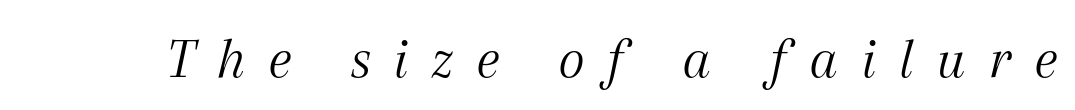
Q: Is the text bold? A: No.
Q: Is the text italic (slanted)? A: Yes, it leans right by about 12 degrees.
Q: Is the typeface a serif or a sans-serif typeface? A: Serif.
Q: Is the text underlined? A: No.
Q: Is the spacing between letters normal or unusually wide? A: Unusually wide.
Q: Width (condensed, normal, or wide)? A: Normal.
Q: Stroke contrast? A: Medium.
Q: x-height? A: Medium.
Q: Monospaced? A: No.
